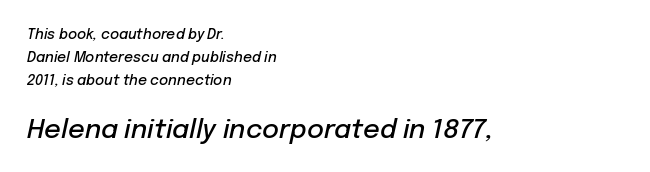
{"italic": "yes", "lean": "right", "slant_degrees": 12, "bold": "semi", "underline": "no", "align": "left", "line_spacing": "normal", "line_spacing_ratio": 1.64, "letter_spacing": "normal", "letter_spacing_em": 0.0, "larger_block": "second", "size_ratio": 1.86, "glyph_px": 26}
